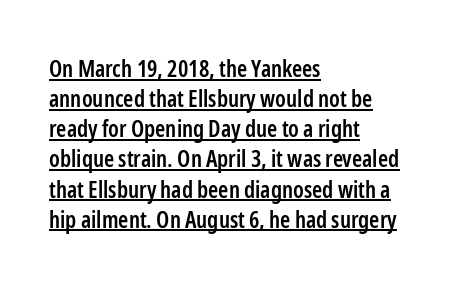
Q: Is the text bold? A: Semi-bold.
Q: Is the text italic (slanted)? A: No, it is upright.
Q: Is the text underlined? A: Yes.
Q: How is the paragraph aligned? A: Left-aligned.
Q: Is the spacing between letters normal or unusually wide? A: Normal.
Q: Is the spacing between lines tight, normal or loose? A: Normal.
